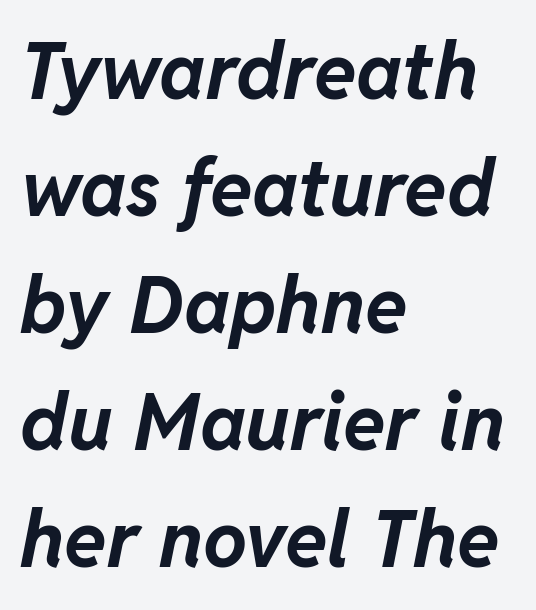
Q: Is the text bold? A: Yes.
Q: Is the text italic (slanted)? A: Yes, it leans right by about 11 degrees.
Q: Is the text underlined? A: No.
Q: How is the paragraph aligned? A: Left-aligned.
Q: Is the spacing between letters normal or unusually wide? A: Normal.
Q: Is the spacing between lines tight, normal or loose? A: Normal.
Q: Width (condensed, normal, or wide)? A: Normal.
Q: Stroke contrast? A: Low.
Q: x-height? A: Medium.
Q: Monospaced? A: No.
